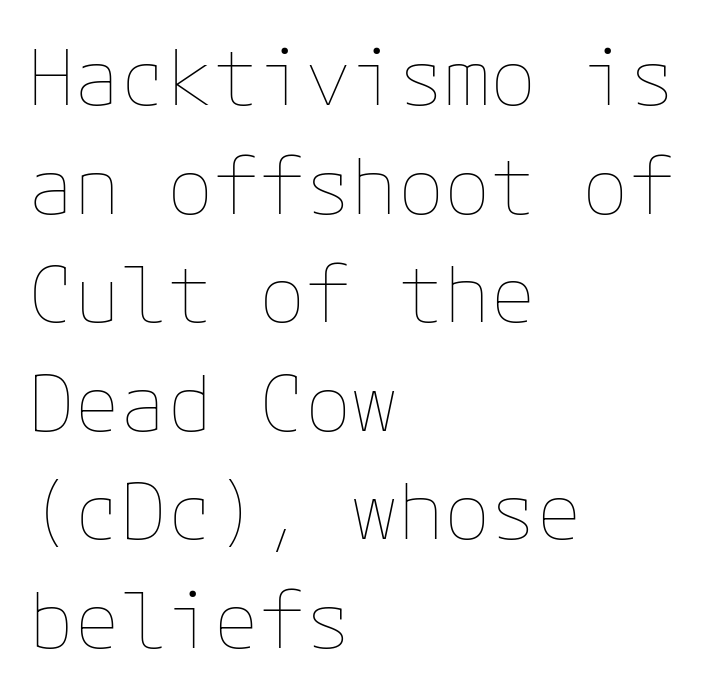
The image shows 77 px thin type, upright; set left-aligned, normal line spacing (1.41x), normal letter spacing, not underlined; low stroke contrast and a medium x-height.
